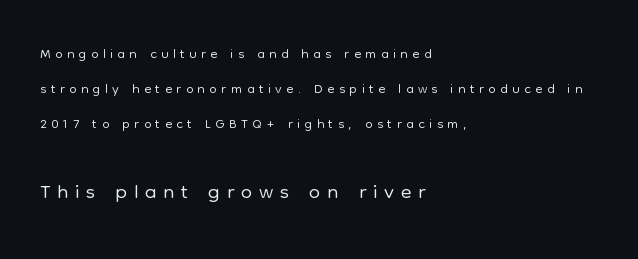
Q: Is the text bold? A: No.
Q: Is the text italic (slanted)? A: No, it is upright.
Q: Is the typeface a serif or a sans-serif typeface? A: Sans-serif.
Q: Is the text underlined? A: No.
Q: How is the paragraph aligned? A: Left-aligned.
Q: Is the spacing between letters normal or unusually wide? A: Unusually wide.
Q: Is the spacing between lines tight, normal or loose? A: Normal.
Q: Which block of text is set in a larger size, the first (top) or the second (bottom)? A: The second (bottom) one.
Q: Width (condensed, normal, or wide)? A: Normal.
Q: Stroke contrast? A: Low.
Q: x-height? A: Medium.
Q: Monospaced? A: No.
